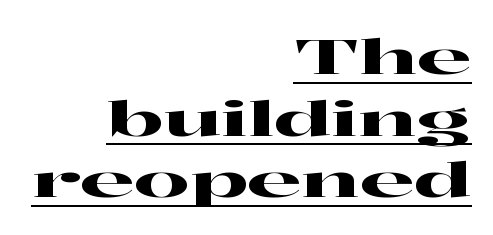
Q: Is the text italic (slanted)? A: No, it is upright.
Q: Is the typeface a serif or a sans-serif typeface? A: Serif.
Q: Is the text underlined? A: Yes.
Q: How is the paragraph aligned? A: Right-aligned.
Q: Is the spacing between letters normal or unusually wide? A: Normal.
Q: Is the spacing between lines tight, normal or loose? A: Normal.
Q: Width (condensed, normal, or wide)? A: Wide.
Q: Stroke contrast? A: High.
Q: x-height? A: Medium.
Q: Monospaced? A: No.
